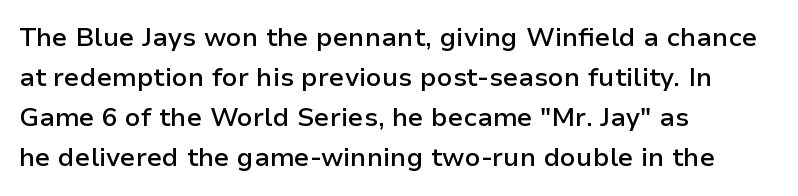
Q: Is the text bold? A: Semi-bold.
Q: Is the text italic (slanted)? A: No, it is upright.
Q: Is the text underlined? A: No.
Q: How is the paragraph aligned? A: Left-aligned.
Q: Is the spacing between letters normal or unusually wide? A: Normal.
Q: Is the spacing between lines tight, normal or loose? A: Normal.
